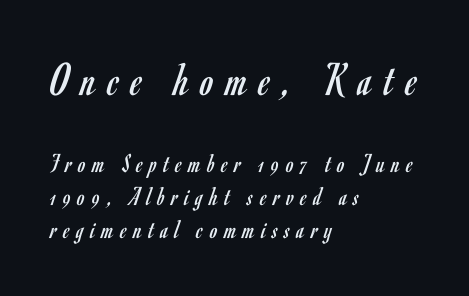
Q: Is the text bold? A: No.
Q: Is the text italic (slanted)? A: Yes.
Q: Is the typeface a serif or a sans-serif typeface? A: Sans-serif.
Q: Is the text underlined? A: No.
Q: How is the paragraph aligned? A: Left-aligned.
Q: Is the spacing between letters normal or unusually wide? A: Unusually wide.
Q: Which block of text is set in a larger size, the first (top) or the second (bottom)? A: The first (top) one.
Q: Width (condensed, normal, or wide)? A: Condensed.
Q: Stroke contrast? A: Low.
Q: x-height? A: Small.
Q: Monospaced? A: No.
